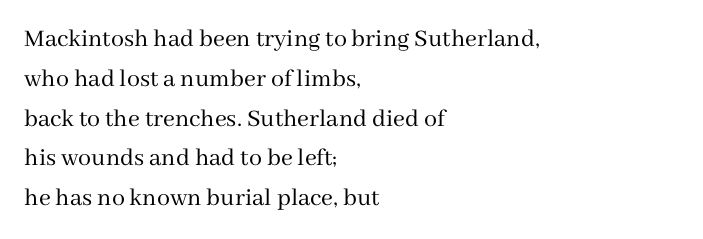
The image shows 26 px text type, upright; set left-aligned, normal line spacing (1.53x), normal letter spacing, not underlined.
